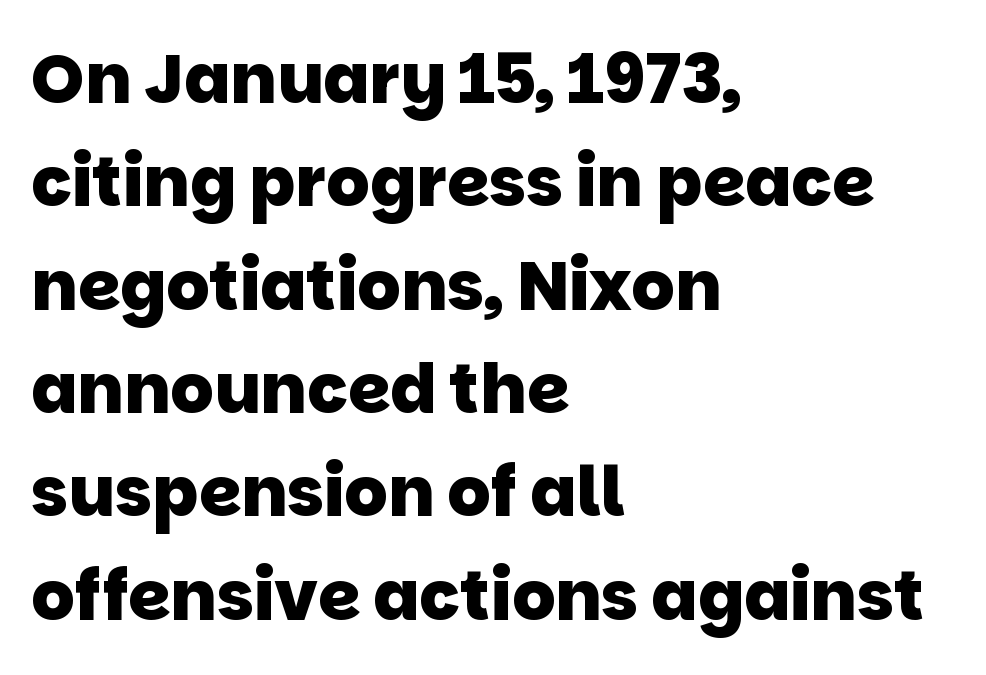
Q: Is the text bold? A: Yes.
Q: Is the typeface a serif or a sans-serif typeface? A: Sans-serif.
Q: Is the text underlined? A: No.
Q: How is the paragraph aligned? A: Left-aligned.
Q: Is the spacing between letters normal or unusually wide? A: Normal.
Q: Is the spacing between lines tight, normal or loose? A: Normal.
Q: Width (condensed, normal, or wide)? A: Normal.
Q: Stroke contrast? A: Low.
Q: x-height? A: Large.
Q: Monospaced? A: No.
